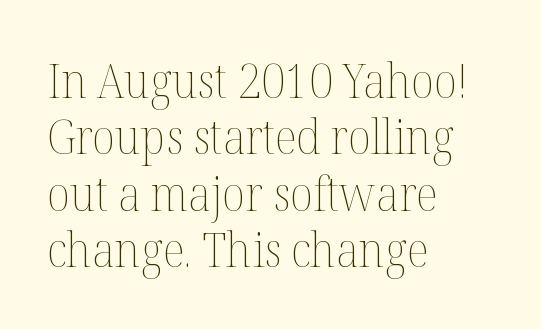
Letters have the restrained weight of plain body copy at most. Every stem runs plumb, perpendicular to the baseline. Line beginnings align vertically; line endings do not. Each row of text sits above clean, open space.
